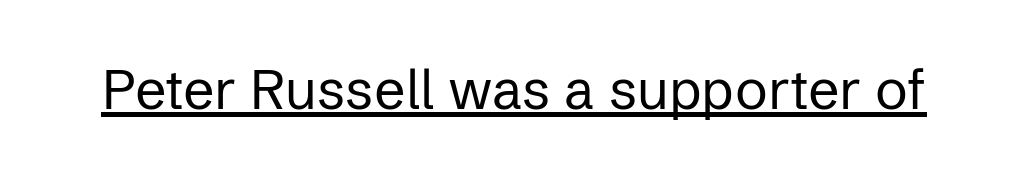
Q: Is the text bold? A: No.
Q: Is the text italic (slanted)? A: No, it is upright.
Q: Is the typeface a serif or a sans-serif typeface? A: Sans-serif.
Q: Is the text underlined? A: Yes.
Q: Is the spacing between letters normal or unusually wide? A: Normal.
Q: Width (condensed, normal, or wide)? A: Normal.
Q: Stroke contrast? A: Low.
Q: x-height? A: Medium.
Q: Monospaced? A: No.
